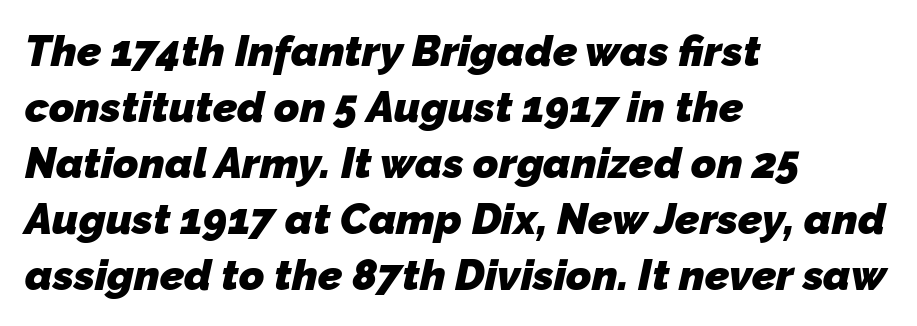
Q: Is the text bold? A: Yes.
Q: Is the typeface a serif or a sans-serif typeface? A: Sans-serif.
Q: Is the text underlined? A: No.
Q: How is the paragraph aligned? A: Left-aligned.
Q: Is the spacing between letters normal or unusually wide? A: Normal.
Q: Is the spacing between lines tight, normal or loose? A: Normal.
Q: Width (condensed, normal, or wide)? A: Normal.
Q: Stroke contrast? A: Low.
Q: x-height? A: Medium.
Q: Monospaced? A: No.
